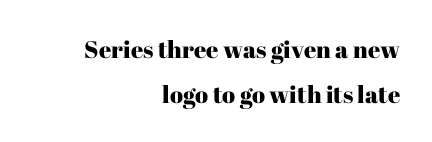
The horizontal fit of the characters is conventional and even. Designer's note — italics off, roman on. The baseline area is clear. These lines are set flush right with a ragged left edge.
